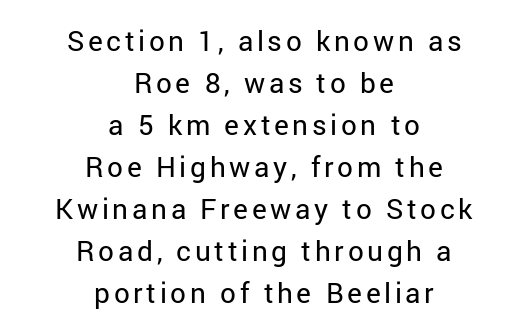
{"serif": "no", "italic": "no", "bold": "no", "weight": "regular", "width": "normal", "stroke_contrast": "low", "x_height": "medium", "monospaced": "no", "underline": "no", "align": "center", "line_spacing": "normal", "line_spacing_ratio": 1.5, "glyph_px": 28}
